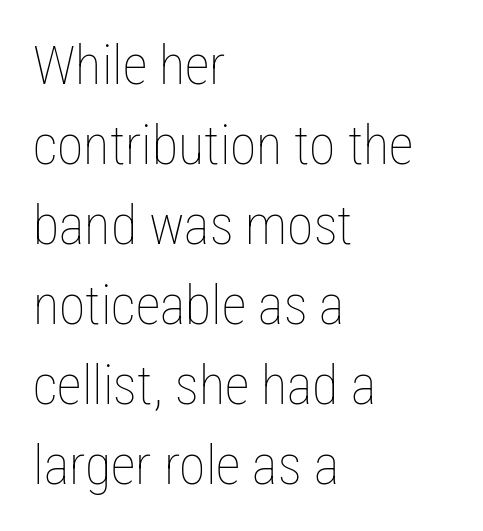
Which margin do the lines hug? The left one — the right edge is uneven. Lines of text with bare space underneath. The typesetting does not lean heavy: it is not bold. Successive baselines arrive at the customary interval. In terms of posture, this sample is upright.
